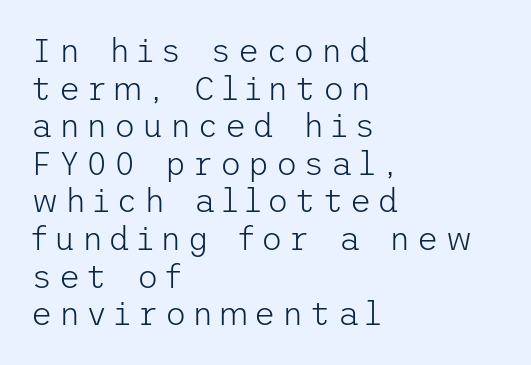
{"serif": "no", "italic": "no", "bold": "no", "weight": "light", "width": "normal", "stroke_contrast": "low", "x_height": "medium", "underline": "no", "align": "left", "line_spacing": "tight", "line_spacing_ratio": 1.14, "glyph_px": 33}
